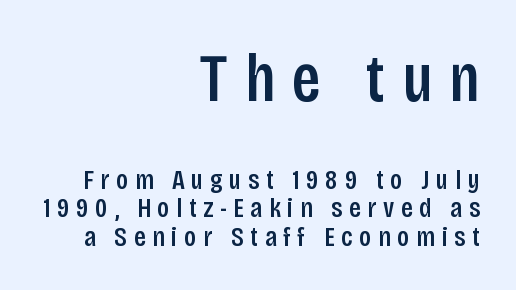
Q: Is the text italic (slanted)? A: No, it is upright.
Q: Is the typeface a serif or a sans-serif typeface? A: Sans-serif.
Q: Is the text underlined? A: No.
Q: How is the paragraph aligned? A: Right-aligned.
Q: Is the spacing between letters normal or unusually wide? A: Unusually wide.
Q: Is the spacing between lines tight, normal or loose? A: Tight.
Q: Which block of text is set in a larger size, the first (top) or the second (bottom)? A: The first (top) one.
Q: Width (condensed, normal, or wide)? A: Condensed.
Q: Stroke contrast? A: Low.
Q: x-height? A: Large.
Q: Monospaced? A: No.
